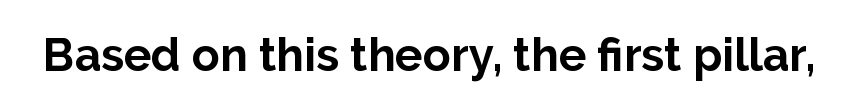
The image shows 46 px bold sans-serif type, upright; set normal letter spacing, not underlined; low stroke contrast and a medium x-height.
